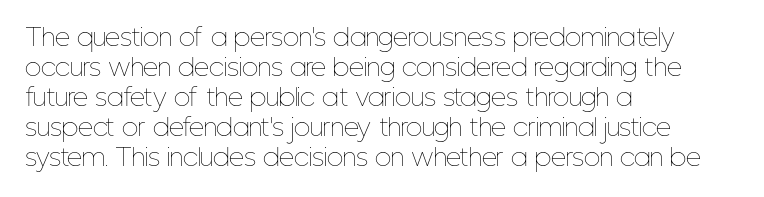
The image shows 24 px text type, upright; set left-aligned, normal line spacing (1.25x), normal letter spacing, not underlined.
